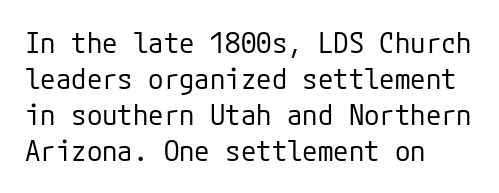
Baseline-to-baseline distance is the conventional proportion of letter height. The passage shown has conventional tracking throughout. Regarding serifs, this sample does without them. Ink coverage per letter is moderate at most. The rag falls on the right side of this text block. No word sits above an underline.
